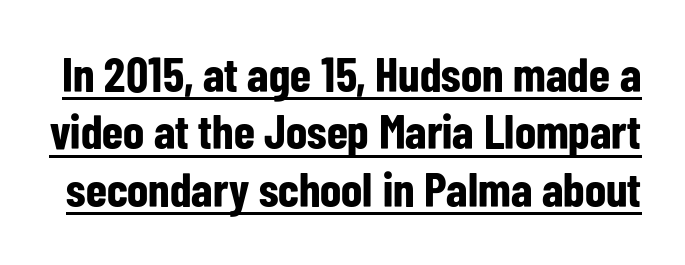
The image shows 49 px bold, condensed sans-serif type, upright; set line spacing 1.17x, normal letter spacing, underlined; low stroke contrast and a medium x-height.
